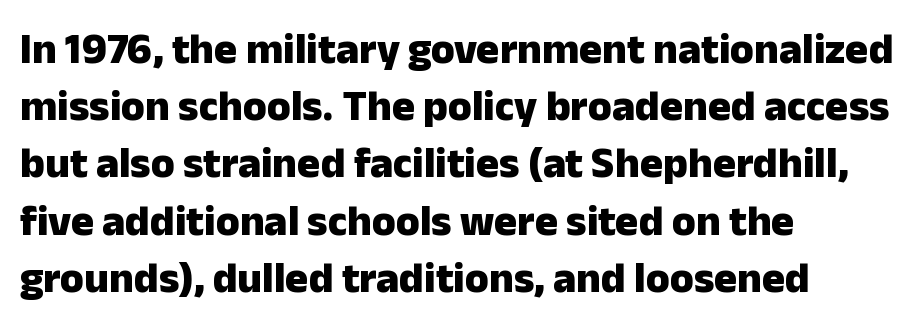
{"serif": "no", "italic": "no", "bold": "yes", "weight": "heavy", "width": "normal", "stroke_contrast": "low", "x_height": "medium", "monospaced": "no", "underline": "no", "align": "left", "line_spacing": "normal", "line_spacing_ratio": 1.33, "letter_spacing": "normal", "letter_spacing_em": 0.0, "glyph_px": 43}
